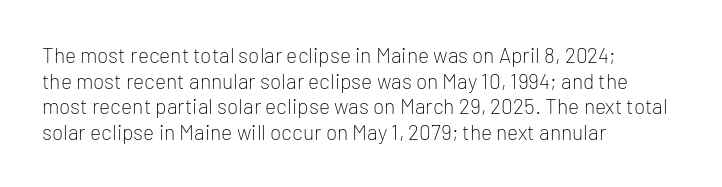
The image shows 21 px text type, upright; set left-aligned, line spacing 1.22x, normal letter spacing, not underlined.
